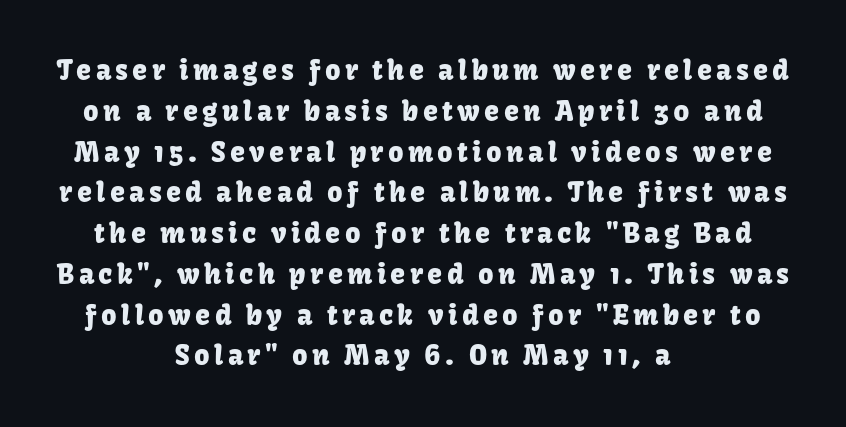
Each line is balanced around a shared central axis. The rows are spaced the way most documents space them. The specimen reads as upright at a glance. Honestly, there is no underline to notice here at all.
